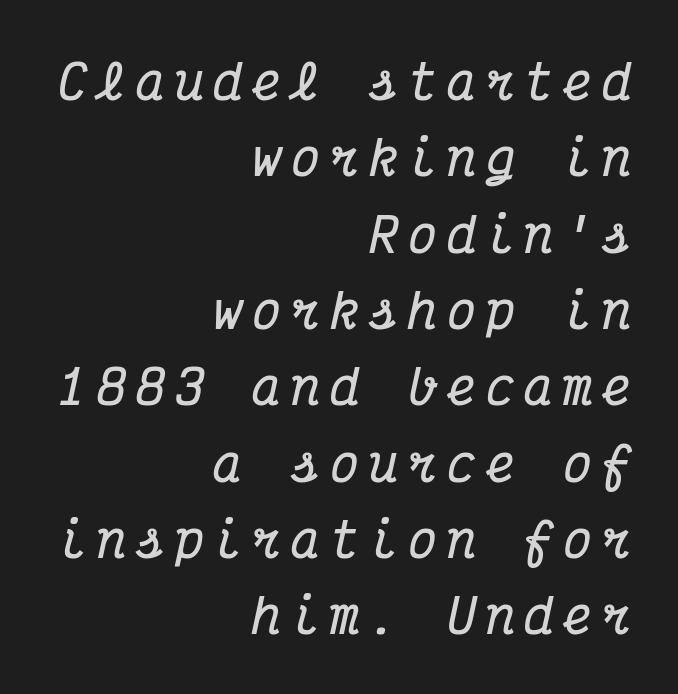
Q: Is the text bold? A: Yes.
Q: Is the text italic (slanted)? A: Yes, it leans right by about 12 degrees.
Q: Is the typeface a serif or a sans-serif typeface? A: Serif.
Q: Is the text underlined? A: No.
Q: How is the paragraph aligned? A: Right-aligned.
Q: Is the spacing between letters normal or unusually wide? A: Unusually wide.
Q: Is the spacing between lines tight, normal or loose? A: Normal.
Q: Width (condensed, normal, or wide)? A: Condensed.
Q: Stroke contrast? A: Medium.
Q: x-height? A: Medium.
Q: Monospaced? A: Yes.
